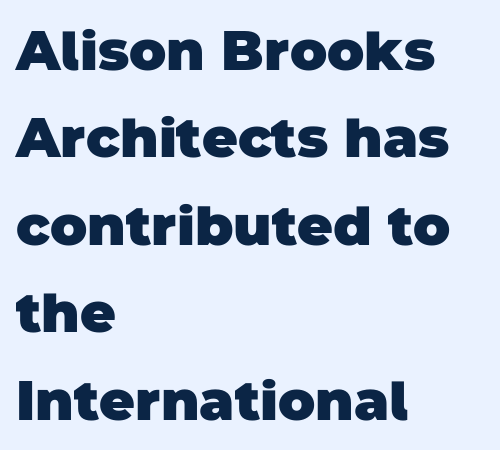
{"serif": "no", "bold": "yes", "weight": "heavy", "width": "normal", "stroke_contrast": "low", "x_height": "large", "monospaced": "no", "underline": "no", "align": "left", "line_spacing": "normal", "line_spacing_ratio": 1.59, "letter_spacing": "normal", "letter_spacing_em": 0.0, "glyph_px": 55}
